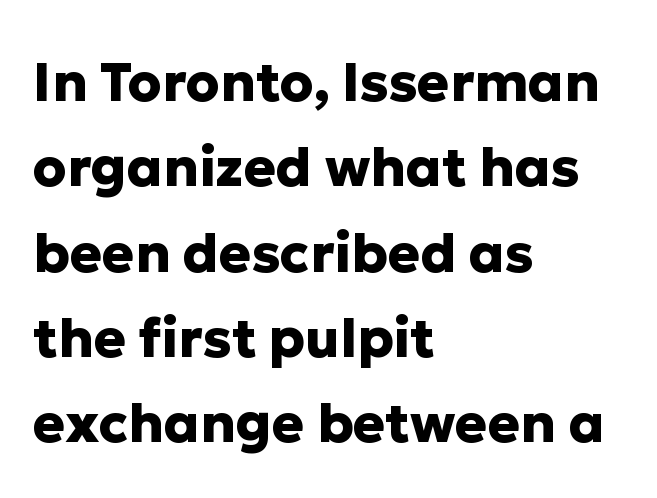
The image shows 54 px heavy sans-serif type, upright; set left-aligned, normal line spacing (1.58x), normal letter spacing, not underlined; low stroke contrast and a medium x-height.
